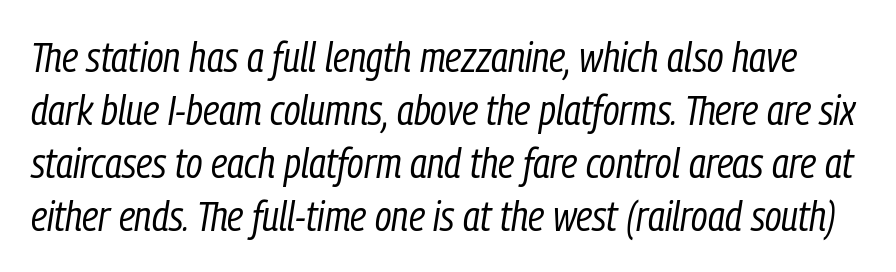
The face used here is proportionally spaced, like ordinary book or web type. Words float on clear page, feet unadorned. Students, note that the glyphs here touch the page at normal intervals. Stems and bowls with no extra thickness — not bold.
